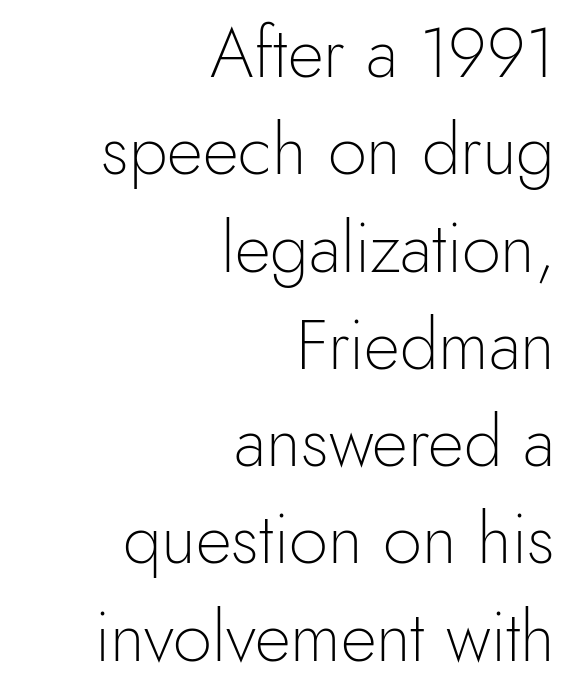
The image shows 70 px light sans-serif type, upright; set right-aligned, normal line spacing (1.39x), normal letter spacing, not underlined; a small x-height.
